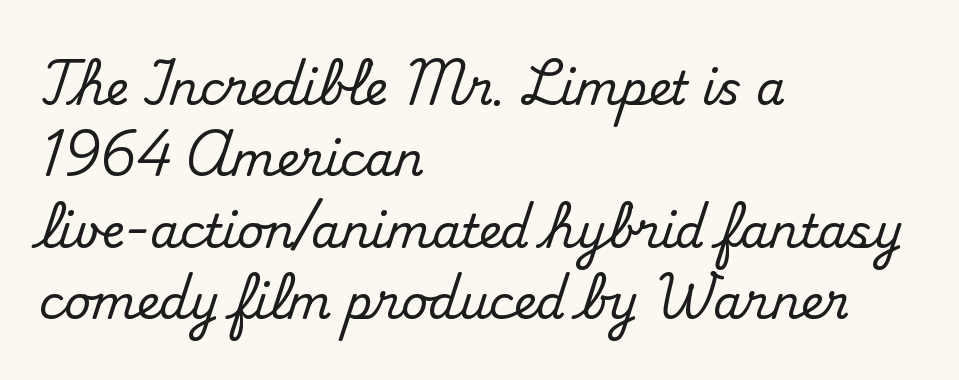
The glyphs in this specimen are seriffed. These lines are set flush left with a ragged right edge. Students, note that the glyphs here touch the page at normal intervals. The words here are not underlined. A typesetter would call this leading conventional body-copy spacing.
